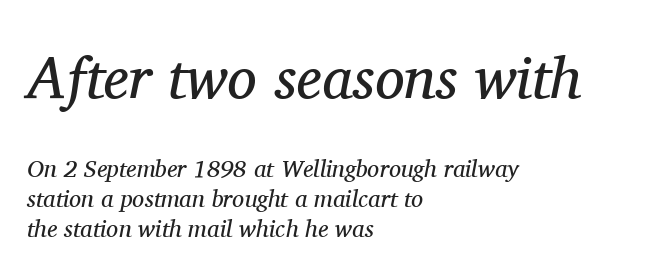
Has an underline been added? It has not. The face used here appears at its bigger size in the upper chunk. Ink coverage per letter is moderate at most. The axis of the letterforms is tilted away from vertical.
